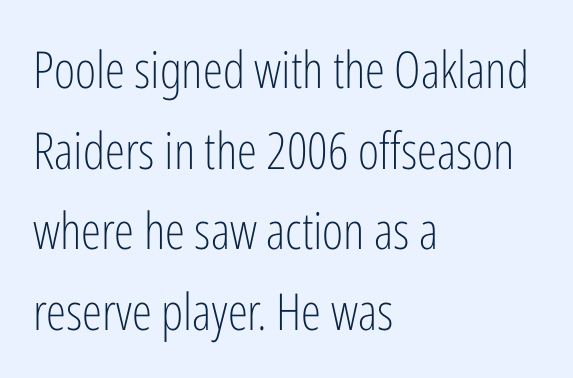
Every row of glyphs begins at an identical x-position on the left. No chunkiness to these letters — they're not bold. Decoration check: the copy has no underline. The block of text has a typical density, with ordinary space between rows. A roman cut, with each character standing at attention. A typesetter would call this proportional, since set widths differ per character.
